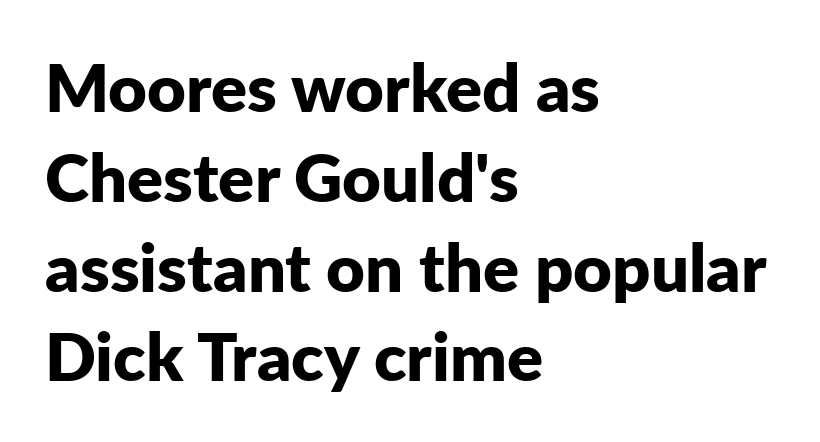
Grotesque or geometric, the face here clearly has no serifs. Nothing unusual about the tracking: characters are spaced as the font intends. A bare baseline throughout the passage. If you drew a ruler down the left edge, every line would touch it. When letters stand straight like this, we call the style roman or upright.
